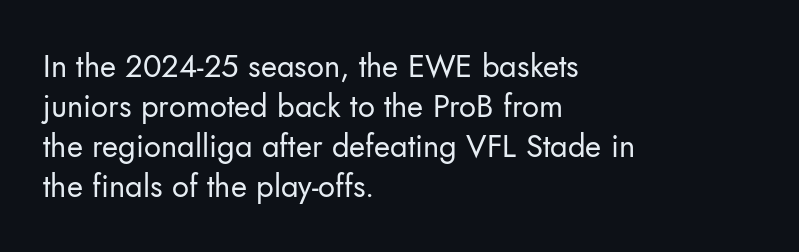
{"serif": "no", "italic": "no", "bold": "no", "weight": "regular", "width": "normal", "stroke_contrast": "low", "x_height": "small", "monospaced": "no", "underline": "no", "align": "left", "line_spacing": "normal", "line_spacing_ratio": 1.29, "letter_spacing": "normal", "letter_spacing_em": 0.0, "glyph_px": 31}
